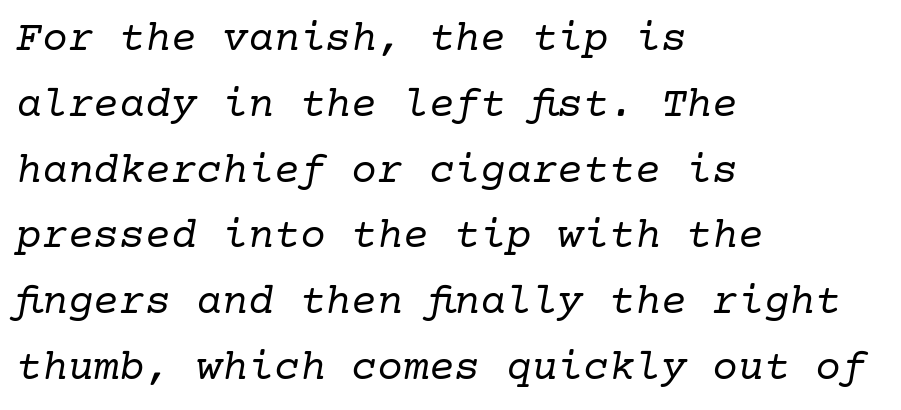
The characters display serif detailing at their extremities. Bold? No — there's no thickening of the strokes. The compositor pushed each line to the left boundary. Reading down the column, the eye jumps a familiar distance to each next line. Tracking here is standard; glyphs follow each other at the usual distance. The whole block is typeset with a tilt.
